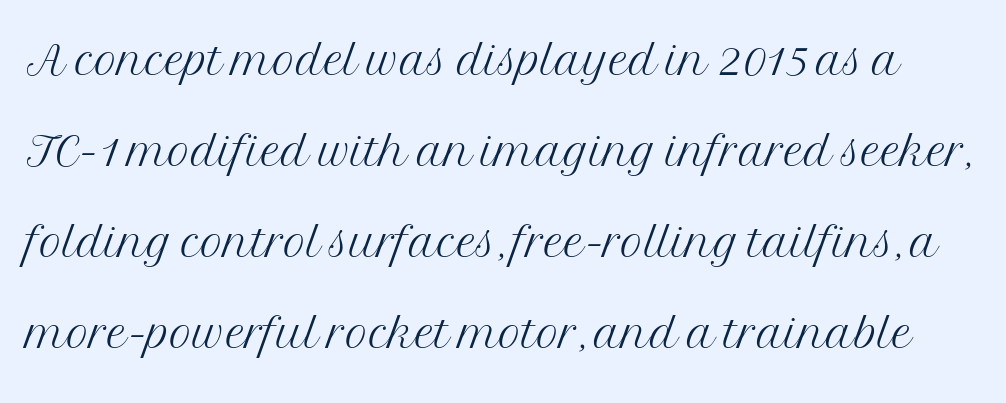
{"serif": "yes", "bold": "no", "weight": "light", "width": "normal", "stroke_contrast": "medium", "x_height": "medium", "monospaced": "no", "underline": "no", "line_spacing": "normal", "line_spacing_ratio": 1.47, "letter_spacing": "normal", "letter_spacing_em": 0.0, "glyph_px": 62}
